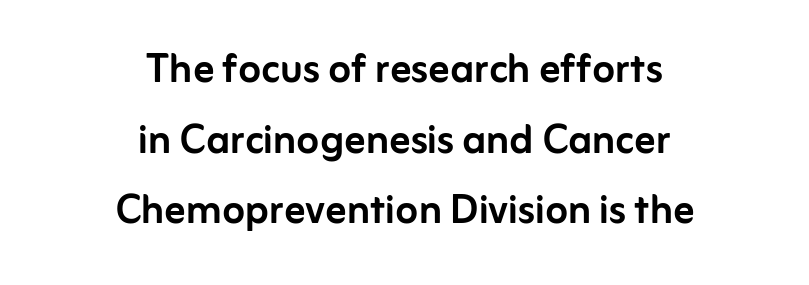
Q: Is the text italic (slanted)? A: No, it is upright.
Q: Is the typeface a serif or a sans-serif typeface? A: Sans-serif.
Q: Is the text underlined? A: No.
Q: How is the paragraph aligned? A: Centered.
Q: Is the spacing between letters normal or unusually wide? A: Normal.
Q: Is the spacing between lines tight, normal or loose? A: Normal.
Q: Width (condensed, normal, or wide)? A: Normal.
Q: Stroke contrast? A: Low.
Q: x-height? A: Medium.
Q: Monospaced? A: No.
